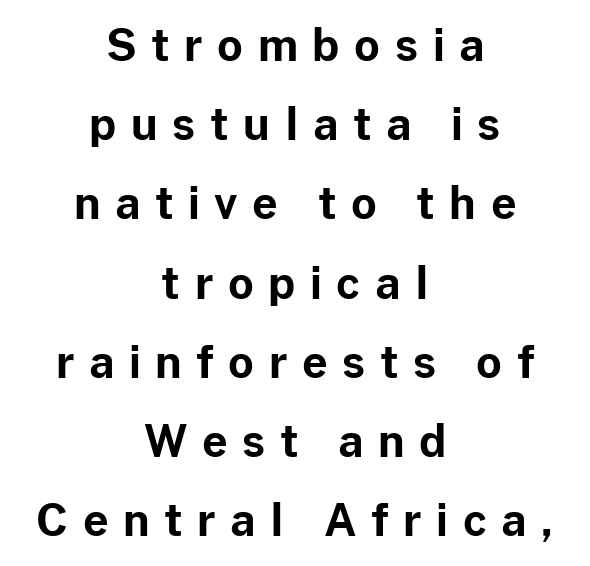
Q: Is the text bold? A: Yes.
Q: Is the text italic (slanted)? A: No, it is upright.
Q: Is the typeface a serif or a sans-serif typeface? A: Sans-serif.
Q: Is the text underlined? A: No.
Q: How is the paragraph aligned? A: Centered.
Q: Is the spacing between letters normal or unusually wide? A: Unusually wide.
Q: Width (condensed, normal, or wide)? A: Normal.
Q: Stroke contrast? A: Low.
Q: x-height? A: Medium.
Q: Monospaced? A: No.
